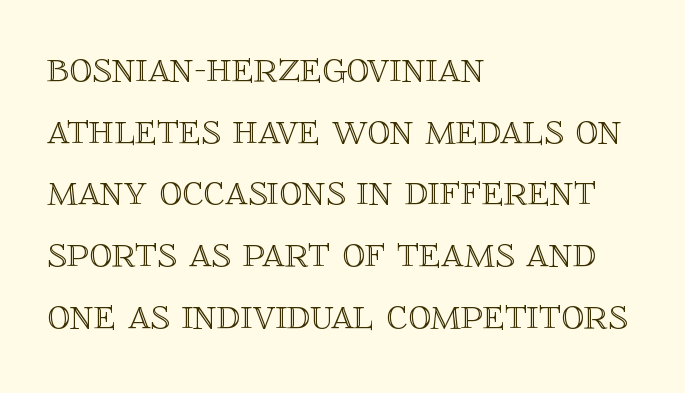
{"italic": "no", "width": "normal", "x_height": "large", "monospaced": "no", "underline": "no", "align": "left", "line_spacing": "normal", "line_spacing_ratio": 1.37, "letter_spacing": "normal", "letter_spacing_em": 0.0, "glyph_px": 45}
